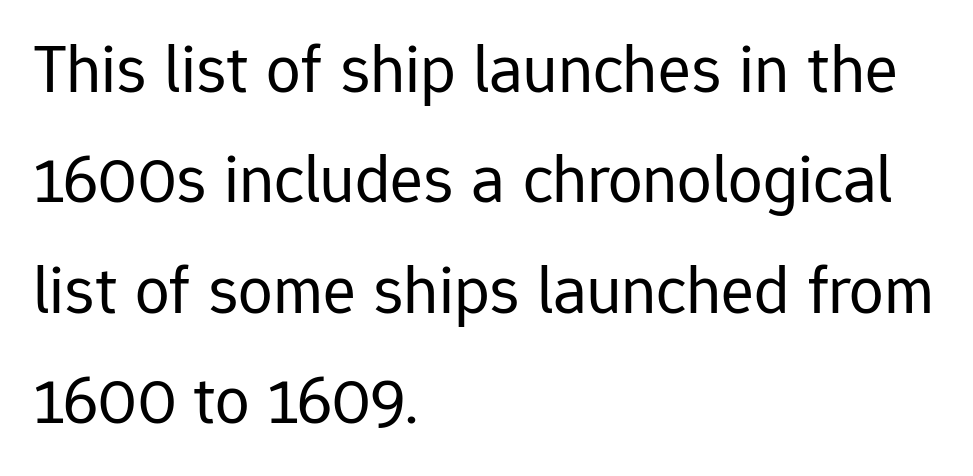
Q: Is the text bold? A: No.
Q: Is the text italic (slanted)? A: No, it is upright.
Q: Is the typeface a serif or a sans-serif typeface? A: Sans-serif.
Q: Is the text underlined? A: No.
Q: How is the paragraph aligned? A: Left-aligned.
Q: Is the spacing between letters normal or unusually wide? A: Normal.
Q: Is the spacing between lines tight, normal or loose? A: Normal.
Q: Width (condensed, normal, or wide)? A: Normal.
Q: Stroke contrast? A: Low.
Q: x-height? A: Medium.
Q: Monospaced? A: No.
